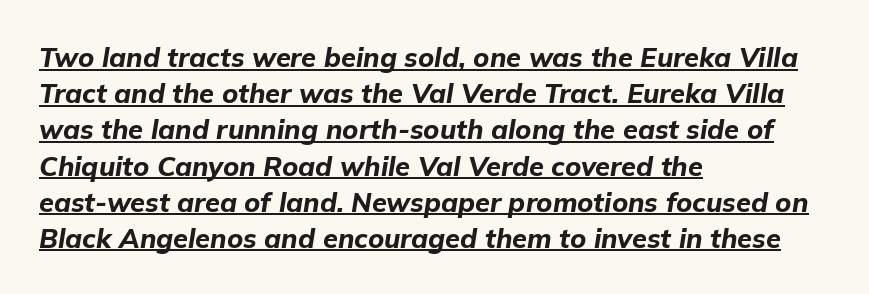
Q: Is the text bold? A: Yes.
Q: Is the text italic (slanted)? A: Yes, it leans right by about 9 degrees.
Q: Is the text underlined? A: Yes.
Q: How is the paragraph aligned? A: Left-aligned.
Q: Is the spacing between letters normal or unusually wide? A: Normal.
Q: Is the spacing between lines tight, normal or loose? A: Normal.
